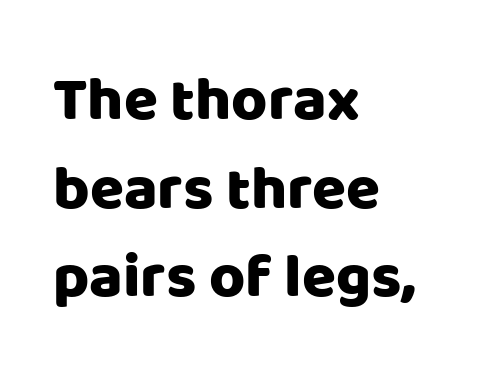
{"serif": "no", "italic": "no", "width": "normal", "stroke_contrast": "low", "x_height": "large", "monospaced": "no", "underline": "no", "align": "left", "line_spacing": "normal", "line_spacing_ratio": 1.43, "letter_spacing": "normal", "letter_spacing_em": 0.0, "glyph_px": 62}
